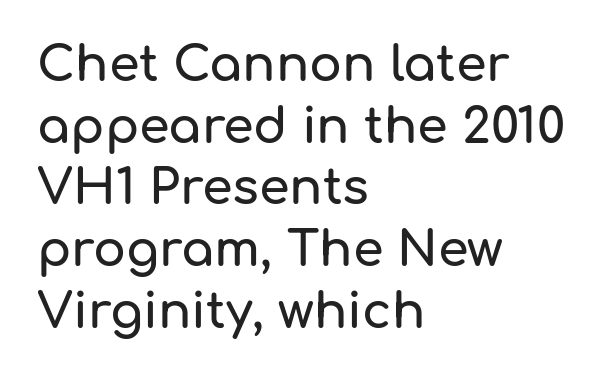
Each word holds together tightly as a unit, with standard inter-letter gaps. Here the designer chose a conventional face with non-uniform glyph widths. Check the space under the baseline: it is left empty. Serifs: no, the terminals of the letterforms are clean. The typesetter chose a ragged-right arrangement here.
